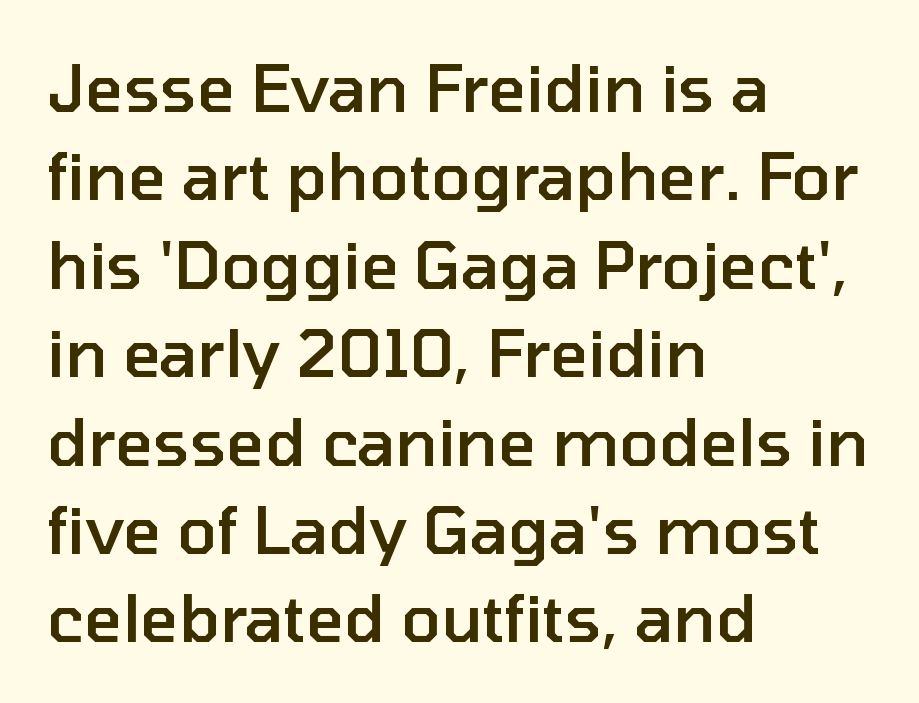
The image shows 65 px semibold sans-serif type, upright; set left-aligned, normal line spacing (1.36x), normal letter spacing, not underlined; low stroke contrast and a medium x-height.
